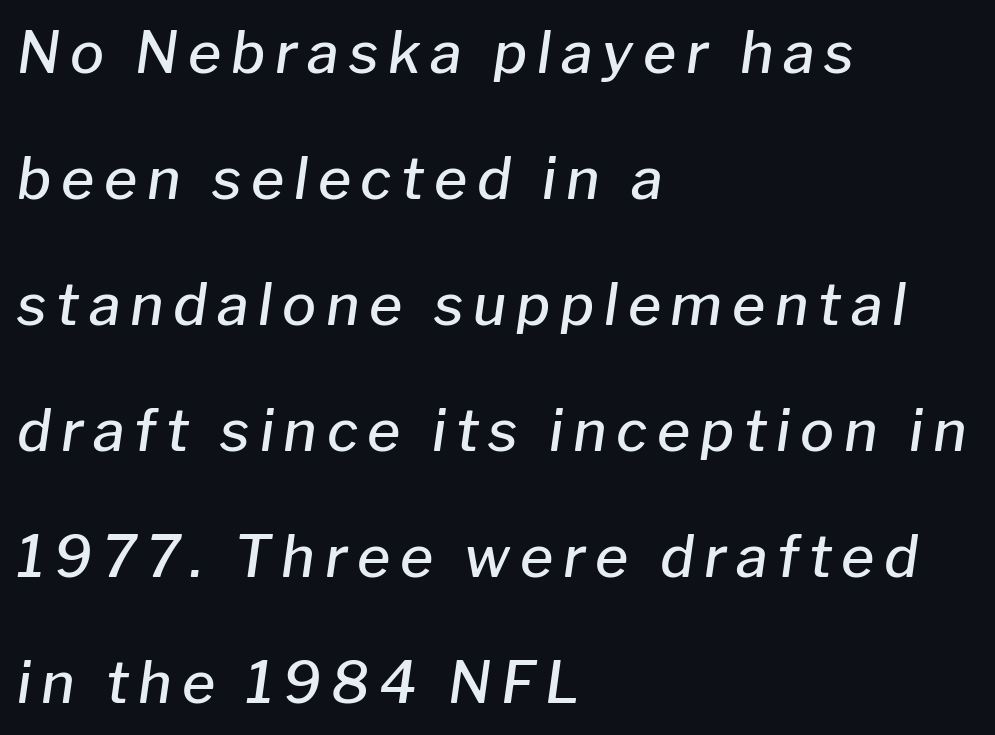
Q: Is the text bold? A: Semi-bold.
Q: Is the text italic (slanted)? A: Yes, it leans right by about 8 degrees.
Q: Is the text underlined? A: No.
Q: How is the paragraph aligned? A: Left-aligned.
Q: Is the spacing between lines tight, normal or loose? A: Loose.
Q: Width (condensed, normal, or wide)? A: Normal.
Q: Stroke contrast? A: Low.
Q: x-height? A: Medium.
Q: Monospaced? A: No.
